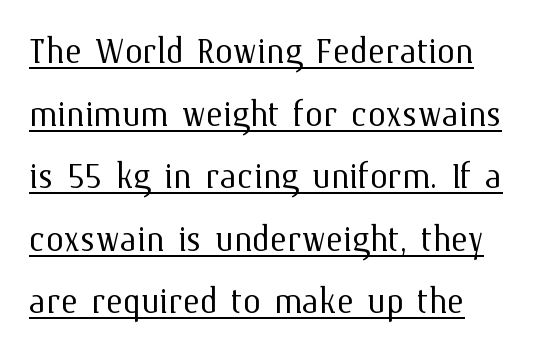
Q: Is the text bold? A: No.
Q: Is the text italic (slanted)? A: No, it is upright.
Q: Is the text underlined? A: Yes.
Q: How is the paragraph aligned? A: Left-aligned.
Q: Is the spacing between letters normal or unusually wide? A: Normal.
Q: Is the spacing between lines tight, normal or loose? A: Normal.
Q: Width (condensed, normal, or wide)? A: Normal.
Q: Stroke contrast? A: Medium.
Q: x-height? A: Medium.
Q: Monospaced? A: No.
